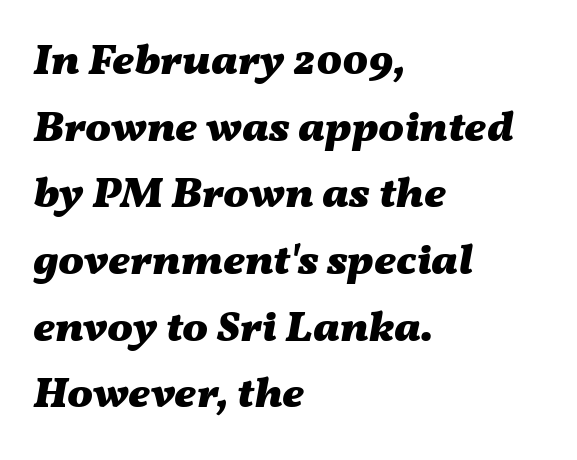
The image shows 43 px heavy, wide type, italic (leaning right); set left-aligned, normal line spacing (1.55x), normal letter spacing, not underlined; medium stroke contrast and a medium x-height.
